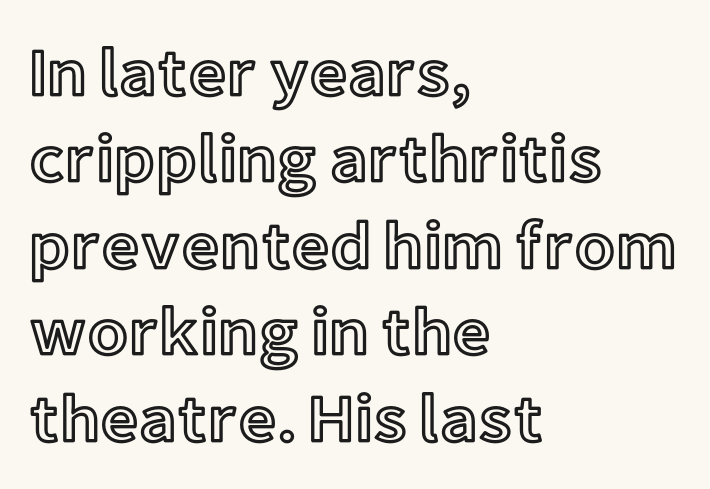
The image shows 67 px text type, upright; set left-aligned, normal line spacing (1.29x), normal letter spacing, not underlined; a medium x-height.
